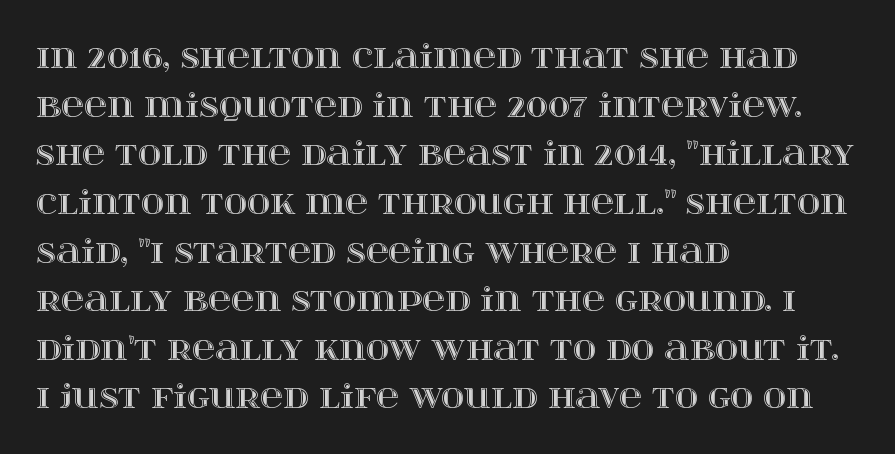
The image shows 32 px wide type, upright; set left-aligned, normal line spacing (1.52x), normal letter spacing, not underlined; a large x-height.
